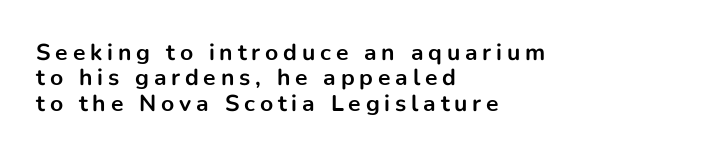
Caption: expanded tracking, letters set apart. These lines carry a lot of weight — the face is fully bold. The specimen reads as upright at a glance. The text block is weighted toward the left margin, trailing off unevenly rightward. Anything drawn beneath the words? Only blank space. The rendering uses a small line-height, squeezing the rows.
